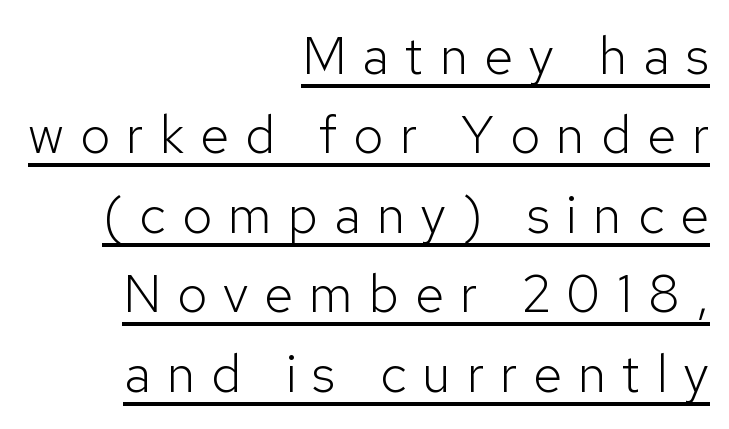
Q: Is the text bold? A: No.
Q: Is the text italic (slanted)? A: No, it is upright.
Q: Is the typeface a serif or a sans-serif typeface? A: Sans-serif.
Q: Is the text underlined? A: Yes.
Q: How is the paragraph aligned? A: Right-aligned.
Q: Is the spacing between letters normal or unusually wide? A: Unusually wide.
Q: Is the spacing between lines tight, normal or loose? A: Normal.
Q: Width (condensed, normal, or wide)? A: Normal.
Q: Stroke contrast? A: Low.
Q: x-height? A: Medium.
Q: Monospaced? A: No.
